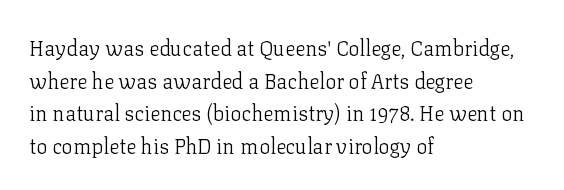
{"italic": "no", "bold": "no", "underline": "no", "align": "left", "line_spacing": "normal", "line_spacing_ratio": 1.55, "letter_spacing": "normal", "letter_spacing_em": 0.0, "glyph_px": 21}
